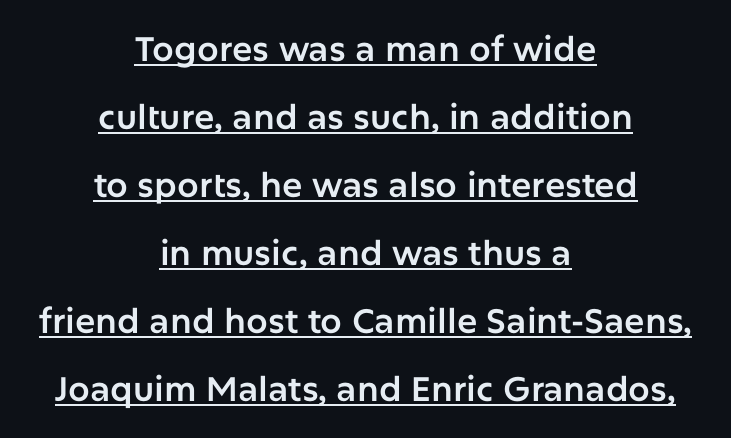
Characters follow at the spacing the type designer built in. A typesetter would call this leading open, well beyond the default. Regarding serifs, this sample does without them. The lettering stays uniformly vertical, giving the passage a roman look.
